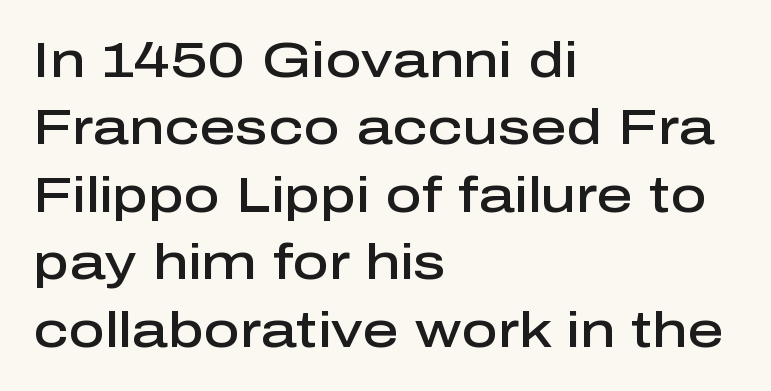
Looks like regular typesetting: each glyph gets only the width it needs. Teacher's note: observe the even left margin — that is flush-left alignment. Note: no serifs on the glyphs. Whoever set this chose a conventional vertical rhythm.
